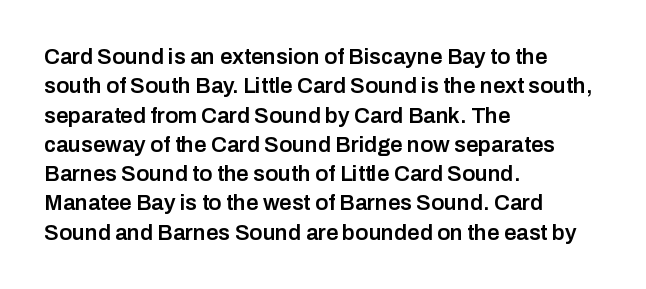
Unmarked baselines from the first word to the last. Does the copy run flush right? No — it runs flush left. Every stem runs plumb, perpendicular to the baseline. Each glyph is drawn with semibold strokes, heavier than normal yet not fully bold. The rendering keeps characters at their native spacing.
